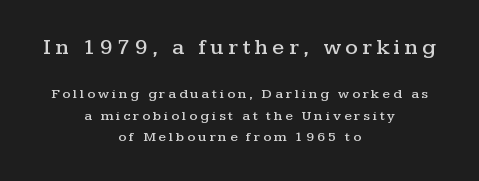
Q: Is the text italic (slanted)? A: No, it is upright.
Q: Is the text underlined? A: No.
Q: How is the paragraph aligned? A: Centered.
Q: Is the spacing between letters normal or unusually wide? A: Unusually wide.
Q: Is the spacing between lines tight, normal or loose? A: Normal.
Q: Which block of text is set in a larger size, the first (top) or the second (bottom)? A: The first (top) one.
